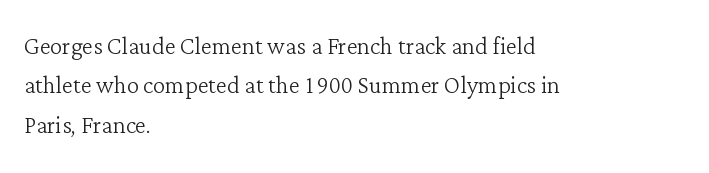
{"serif": "yes", "italic": "no", "bold": "no", "weight": "light", "width": "normal", "stroke_contrast": "low", "x_height": "medium", "monospaced": "no", "underline": "no", "align": "left", "line_spacing": "normal", "line_spacing_ratio": 1.27, "letter_spacing": "normal", "letter_spacing_em": 0.0, "glyph_px": 31}
